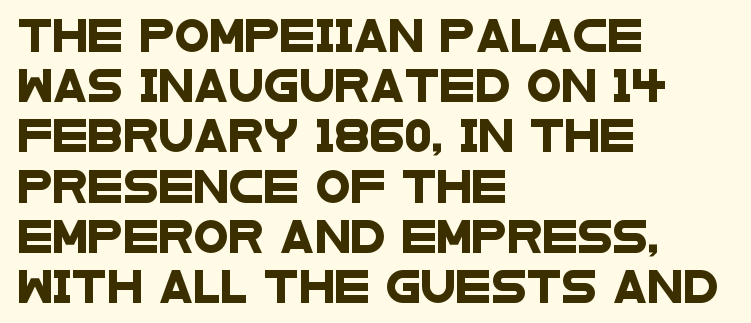
Q: Is the typeface a serif or a sans-serif typeface? A: Sans-serif.
Q: Is the text underlined? A: No.
Q: How is the paragraph aligned? A: Left-aligned.
Q: Is the spacing between letters normal or unusually wide? A: Normal.
Q: Is the spacing between lines tight, normal or loose? A: Normal.
Q: Width (condensed, normal, or wide)? A: Wide.
Q: Stroke contrast? A: Low.
Q: x-height? A: Large.
Q: Monospaced? A: No.
